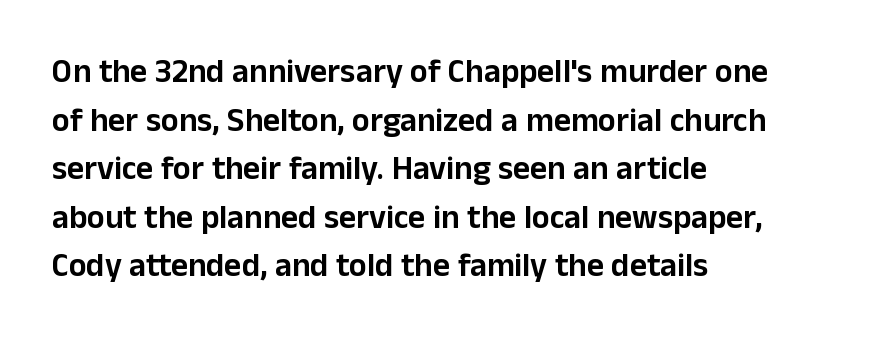
Check the space under the baseline: it is left empty. Is the block centered? No — it sits flush against the left margin. The letters carry no serifs — their stems end cleanly without finishing strokes. Looks like regular typesetting: each glyph gets only the width it needs. Leading: standard. Nope, not italic — everything's standing straight.
